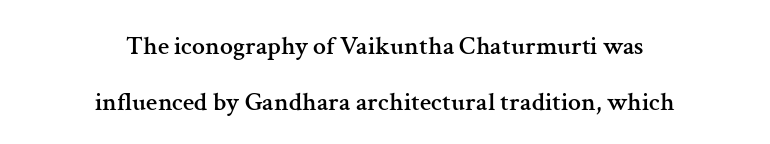
{"italic": "no", "underline": "no", "align": "center", "line_spacing": "loose", "line_spacing_ratio": 2.14, "letter_spacing": "normal", "letter_spacing_em": 0.0, "glyph_px": 26}
